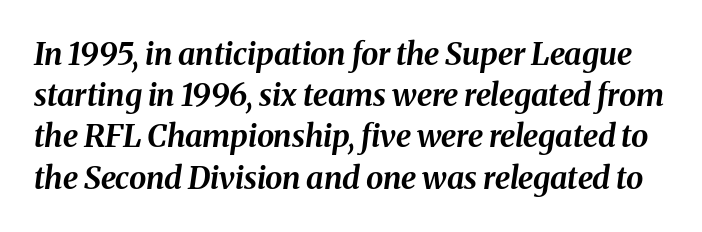
Q: Is the text bold? A: Yes.
Q: Is the text italic (slanted)? A: Yes, it leans right by about 8 degrees.
Q: Is the text underlined? A: No.
Q: Is the spacing between letters normal or unusually wide? A: Normal.
Q: Is the spacing between lines tight, normal or loose? A: Normal.
Q: Width (condensed, normal, or wide)? A: Normal.
Q: Stroke contrast? A: Medium.
Q: x-height? A: Medium.
Q: Monospaced? A: No.
